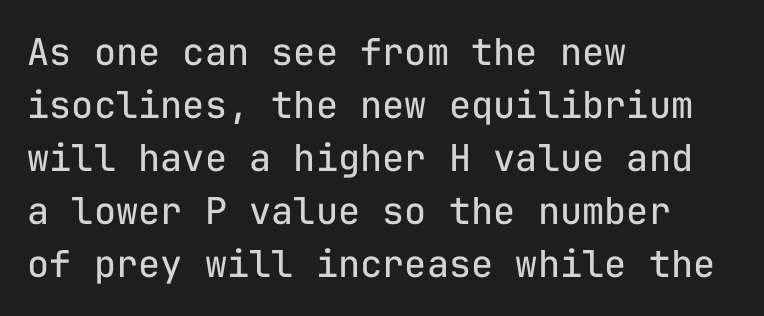
{"serif": "no", "italic": "no", "bold": "no", "weight": "regular", "width": "normal", "stroke_contrast": "low", "x_height": "medium", "monospaced": "yes", "underline": "no", "align": "left", "line_spacing": "normal", "line_spacing_ratio": 1.43, "letter_spacing": "normal", "letter_spacing_em": 0.0, "glyph_px": 37}
